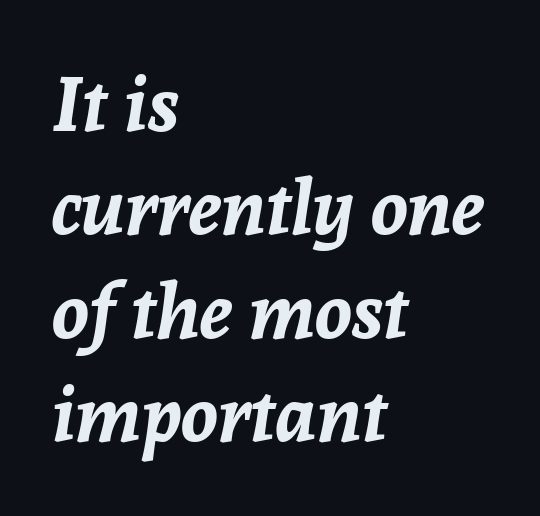
Is this a fixed-width face? No — the glyphs have proportional, varying widths. Between one letter and the next there's only the usual sliver of space. Line beginnings align vertically; line endings do not. Quick note: italic. Look at the stroke-to-counter ratio: heavy, a bold.
